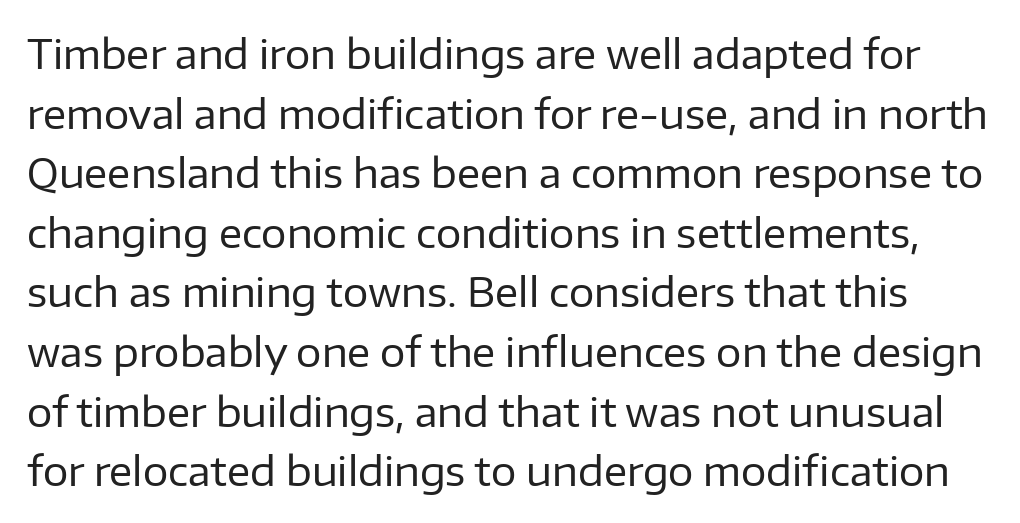
Q: Is the text bold? A: No.
Q: Is the text italic (slanted)? A: No, it is upright.
Q: Is the typeface a serif or a sans-serif typeface? A: Sans-serif.
Q: Is the text underlined? A: No.
Q: Is the spacing between letters normal or unusually wide? A: Normal.
Q: Is the spacing between lines tight, normal or loose? A: Normal.
Q: Width (condensed, normal, or wide)? A: Normal.
Q: Stroke contrast? A: Low.
Q: x-height? A: Medium.
Q: Monospaced? A: No.
